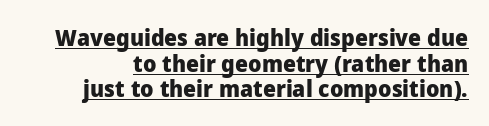
{"italic": "no", "bold": "yes", "underline": "yes", "line_spacing": "tight", "line_spacing_ratio": 1.11, "letter_spacing": "normal", "letter_spacing_em": 0.0, "glyph_px": 23}
